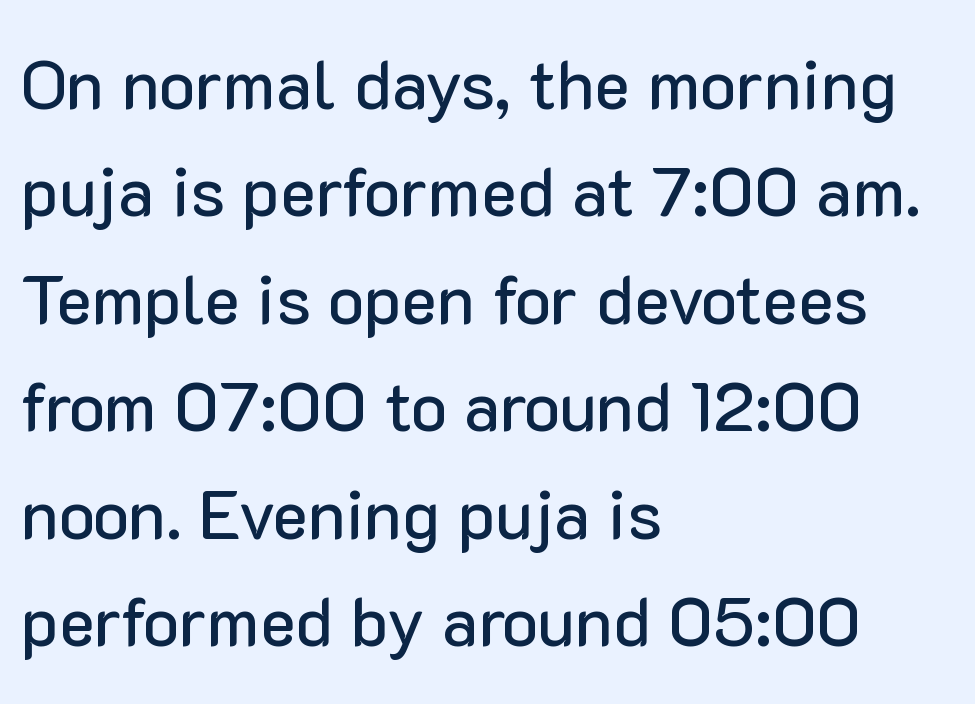
{"serif": "no", "italic": "no", "width": "normal", "stroke_contrast": "low", "x_height": "medium", "monospaced": "no", "underline": "no", "align": "left", "line_spacing": "normal", "line_spacing_ratio": 1.58, "letter_spacing": "normal", "letter_spacing_em": 0.0, "glyph_px": 68}
